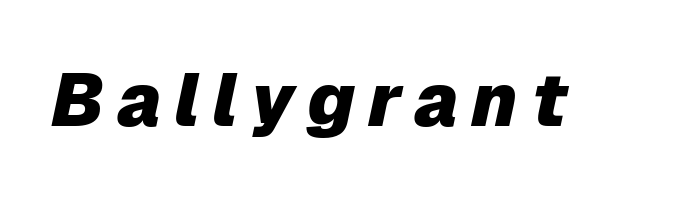
{"italic": "yes", "lean": "right", "slant_degrees": 12, "bold": "yes", "weight": "heavy", "width": "normal", "stroke_contrast": "low", "x_height": "medium", "monospaced": "no", "underline": "no", "glyph_px": 74}
